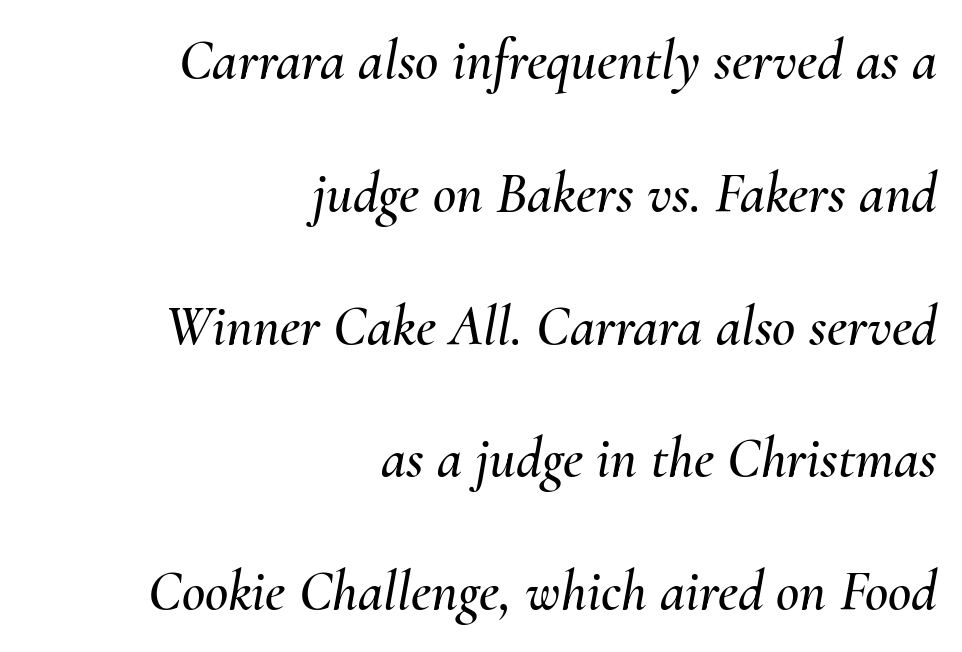
The image shows 57 px text type, italic (leaning right); set right-aligned, loose line spacing (2.33x), normal letter spacing, not underlined; medium stroke contrast and a small x-height.
